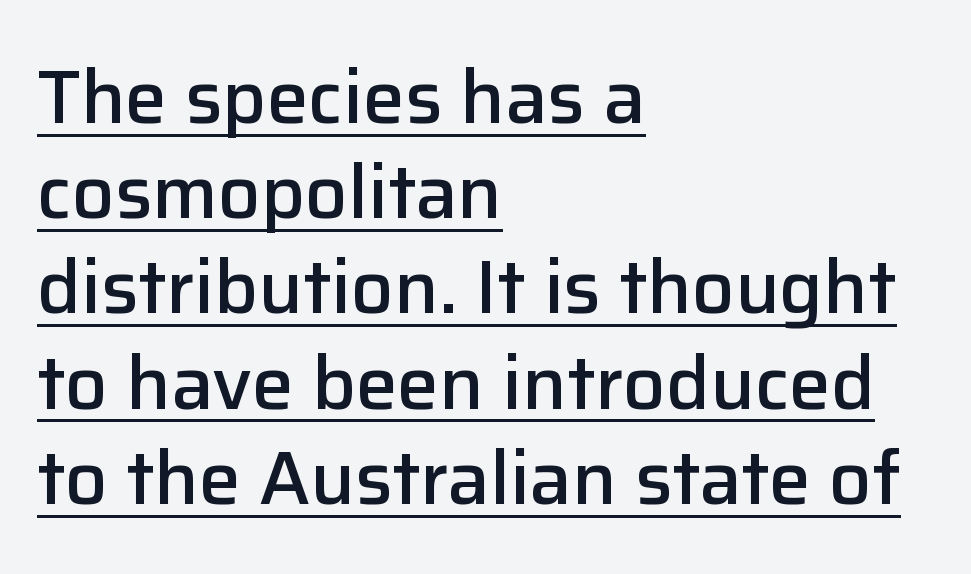
{"serif": "no", "italic": "no", "bold": "semi", "weight": "semibold", "width": "normal", "stroke_contrast": "low", "x_height": "medium", "monospaced": "no", "underline": "yes", "align": "left", "line_spacing": "normal", "line_spacing_ratio": 1.27, "letter_spacing": "normal", "letter_spacing_em": 0.0, "glyph_px": 75}
